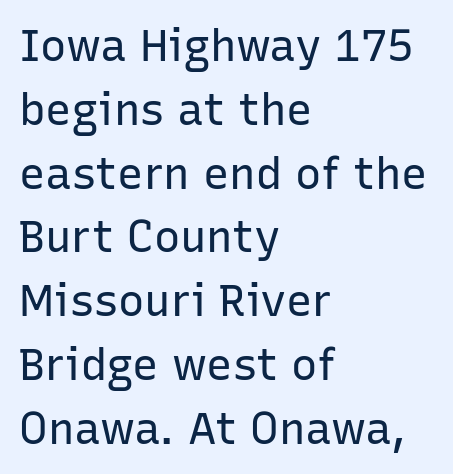
The image shows 44 px regular-weight sans-serif type, upright; set left-aligned, normal line spacing (1.45x), normal letter spacing, not underlined; low stroke contrast and a medium x-height.
